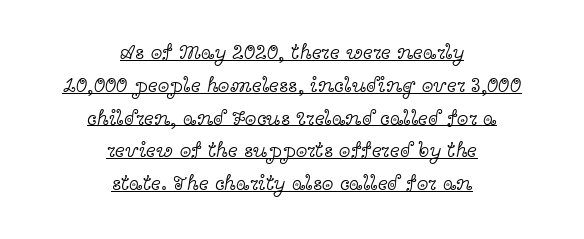
The image shows 21 px text type; set centered, normal line spacing (1.56x), normal letter spacing, underlined.
